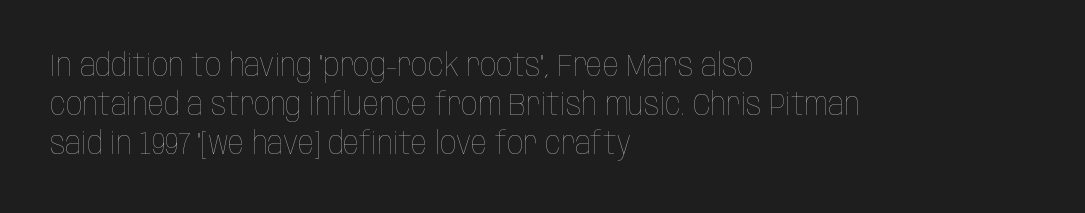
The passage shown is typed in a proportional face where columns would drift. Every character sits straight up, as roman type does. No extra ink here — the face is not bold. Just letters on the line, the space beneath them empty.
